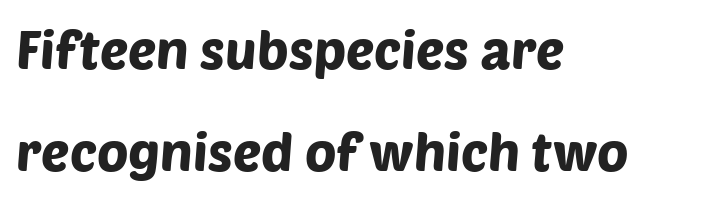
{"serif": "no", "width": "normal", "stroke_contrast": "low", "x_height": "large", "monospaced": "no", "underline": "no", "align": "left", "line_spacing": "loose", "line_spacing_ratio": 1.93, "letter_spacing": "normal", "letter_spacing_em": 0.0, "glyph_px": 53}
